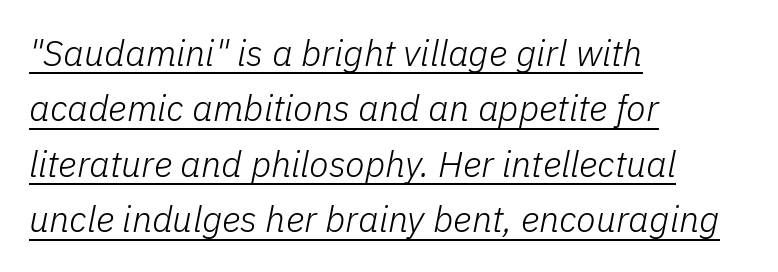
{"italic": "yes", "lean": "right", "slant_degrees": 11, "bold": "no", "weight": "light", "width": "normal", "stroke_contrast": "low", "x_height": "medium", "monospaced": "no", "underline": "yes", "align": "left", "line_spacing": "normal", "line_spacing_ratio": 1.54, "letter_spacing": "normal", "letter_spacing_em": 0.0, "glyph_px": 36}
